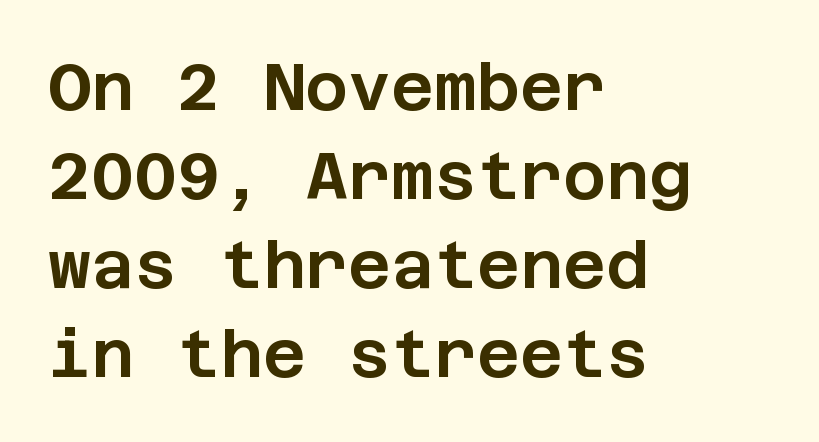
The image shows 66 px sans-serif type, upright; set left-aligned, normal line spacing (1.35x), normal letter spacing, not underlined; low stroke contrast and a large x-height.
